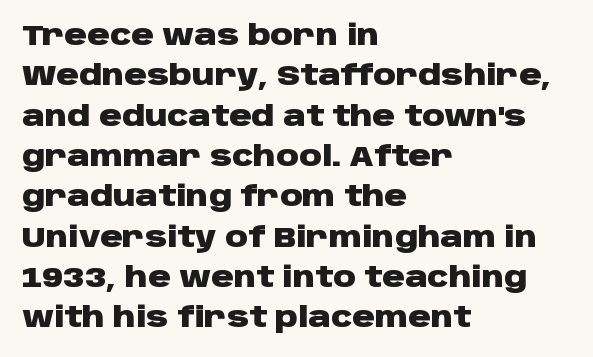
Whoever set this chose a conventional vertical rhythm. Do the letters lean? They stand straight. Spacing between characters is what you'd get straight out of the box. Each letter's strokes conclude bluntly, with no projecting serifs. The face used here is proportionally spaced, like ordinary book or web type. Honestly, there is no underline to notice here at all.
